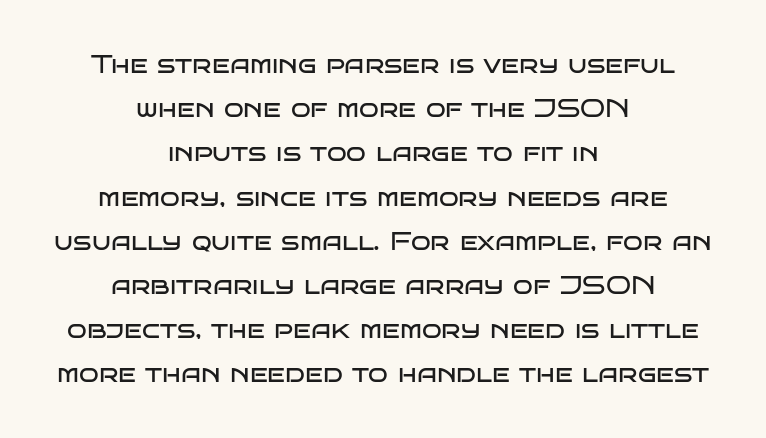
The image shows 26 px text type, upright; set centered, normal line spacing (1.7x), normal letter spacing, not underlined.
